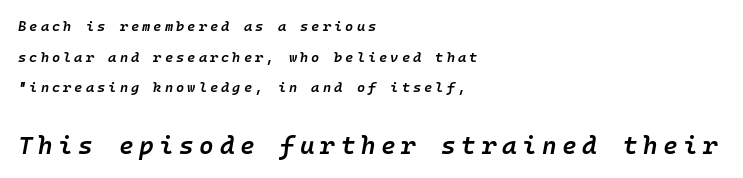
The following chunk of copy outweighs the initial chunk in type size. Loosely led — the rows are spread out. This sample uses expanded letter spacing, leaving extra air between glyphs. The rendering uses a semibold face; strokes are thickened but not to full bold. Characters are canted at an angle relative to the baseline's perpendicular. Horizontal alignment here is leftward, the default for most running prose.
